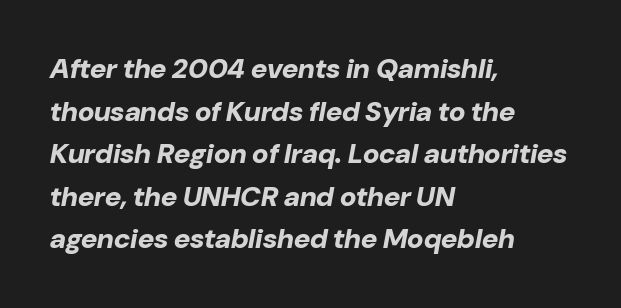
{"italic": "yes", "lean": "right", "slant_degrees": 10, "bold": "yes", "weight": "bold", "width": "normal", "stroke_contrast": "low", "x_height": "medium", "monospaced": "no", "underline": "no", "align": "left", "line_spacing": "normal", "line_spacing_ratio": 1.52, "letter_spacing": "normal", "letter_spacing_em": 0.0, "glyph_px": 28}
